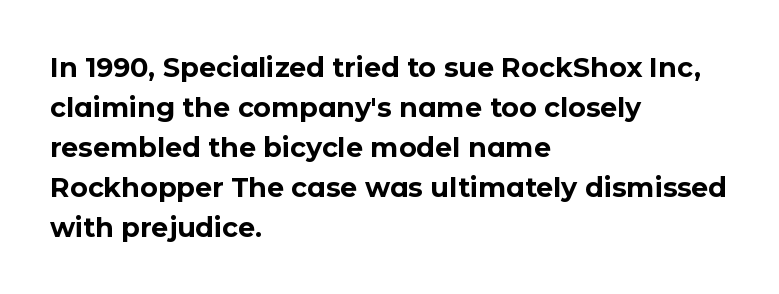
The image shows 27 px bold type, upright; set left-aligned, normal line spacing (1.48x), normal letter spacing, not underlined.
